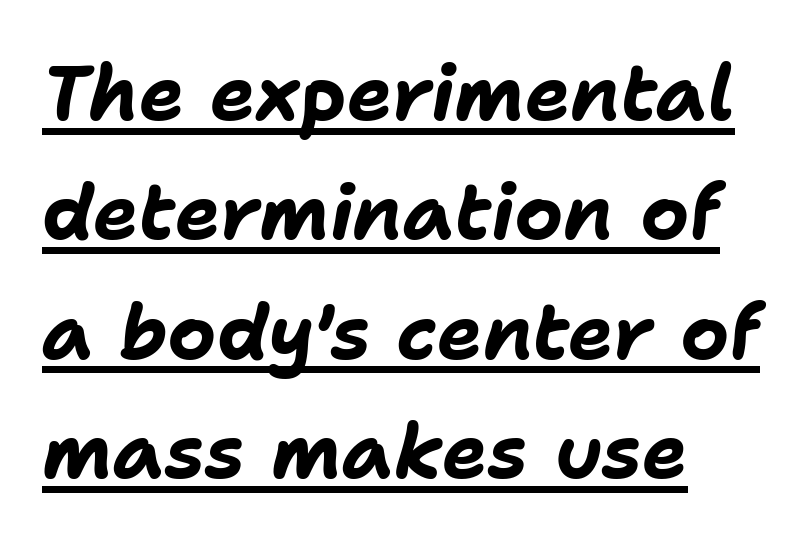
{"italic": "yes", "lean": "right", "slant_degrees": 11, "bold": "yes", "weight": "bold", "width": "normal", "stroke_contrast": "low", "x_height": "medium", "monospaced": "no", "underline": "yes", "align": "left", "line_spacing": "normal", "line_spacing_ratio": 1.57, "letter_spacing": "normal", "letter_spacing_em": 0.0, "glyph_px": 76}
